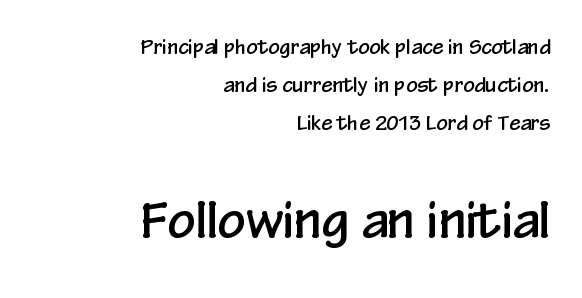
Nobody touched the tracking dial on this one. The baseline area is clear. The composition opens small and finishes big. Regarding serifs, this sample does without them.
